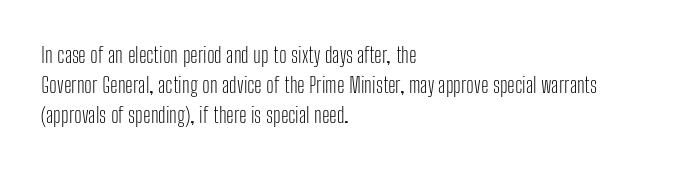
The letterforms sit shoulder to shoulder at normal distance. The space directly below the letters is spotless. Counters stay open thanks to moderate or lighter strokes. The vertical gap from one line to the next is medium. Ascenders rise straight up at ninety degrees. The ragged edge is on the right, which tells us the setting is flush left.
